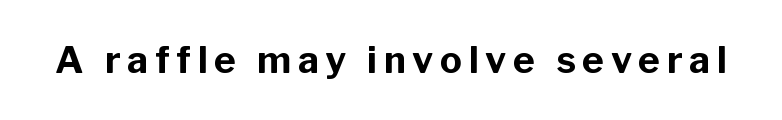
Every letter is thick-stroked: bold, no question. Vertical strokes here are truly vertical. Nope, no serifs anywhere on these letters. Do the characters align in a grid? No, the font is proportional.
